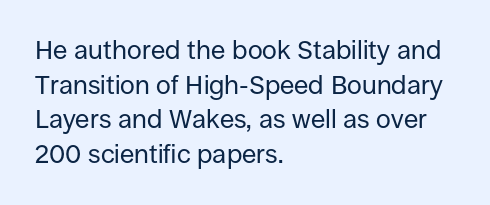
{"italic": "no", "bold": "no", "underline": "no", "align": "left", "line_spacing": "normal", "line_spacing_ratio": 1.33, "letter_spacing": "normal", "letter_spacing_em": 0.0, "glyph_px": 26}
